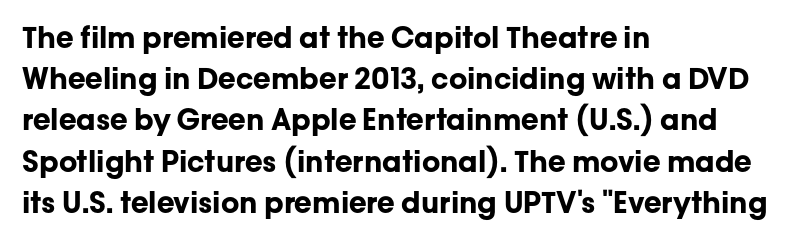
Reading down the block, your eye returns to a fixed left position each line. Evenly set lines give the paragraph a standard silhouette. The typography opts for an upright posture over an oblique one. Nothing unusual about the tracking: characters are spaced as the font intends. Rule under the text: the space is simply empty.
